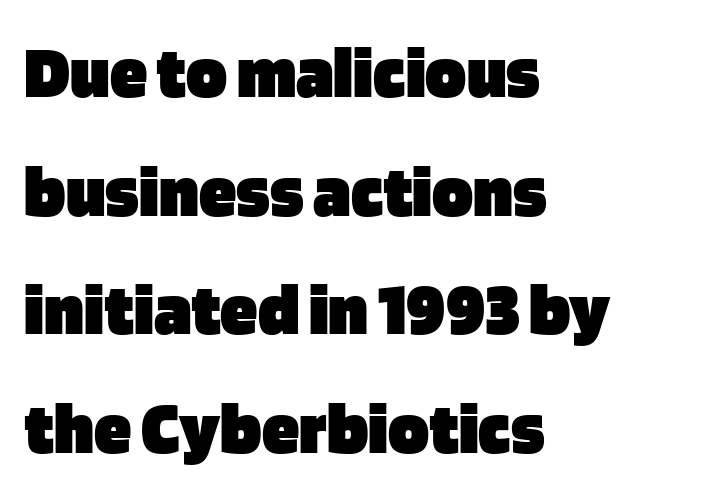
The image shows 76 px heavy sans-serif type, upright; set left-aligned, normal line spacing (1.56x), normal letter spacing, not underlined; low stroke contrast and a large x-height.
